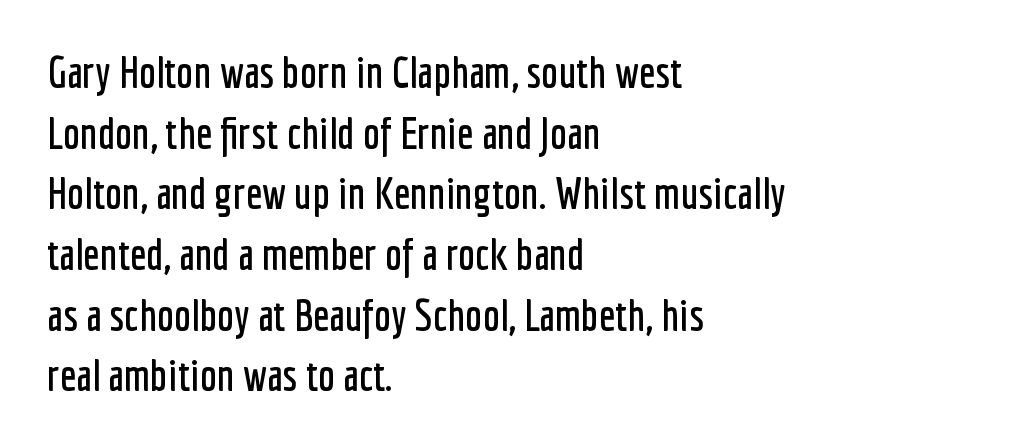
{"serif": "no", "italic": "no", "width": "condensed", "stroke_contrast": "low", "x_height": "medium", "monospaced": "no", "underline": "no", "align": "left", "line_spacing": "normal", "line_spacing_ratio": 1.41, "letter_spacing": "normal", "letter_spacing_em": 0.0, "glyph_px": 43}
